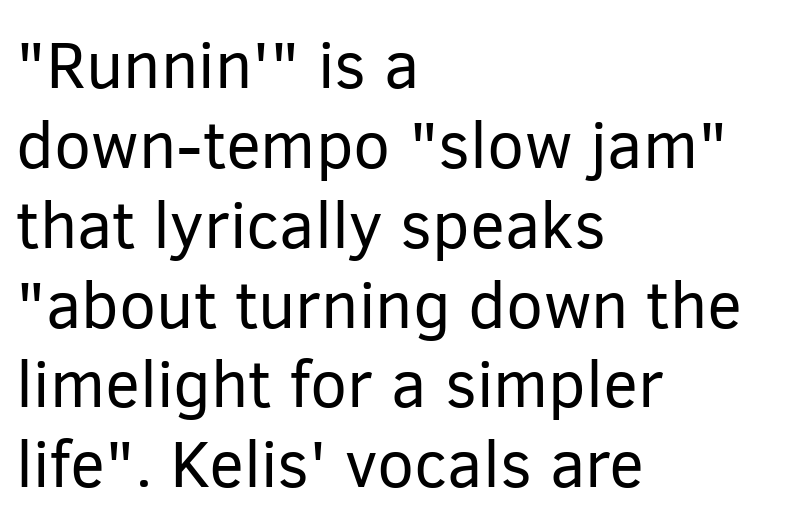
Plain, unruled lines of type. Weight: in the light-to-regular range. Spacing verdict: proportional, widths tailored to each character. No extra tracking has been applied to these lines.
